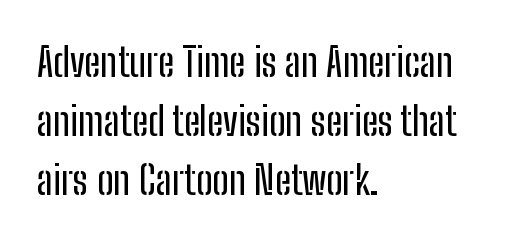
{"serif": "no", "italic": "no", "width": "condensed", "stroke_contrast": "low", "x_height": "medium", "monospaced": "no", "underline": "no", "align": "left", "line_spacing": "normal", "line_spacing_ratio": 1.48, "letter_spacing": "normal", "letter_spacing_em": 0.0, "glyph_px": 40}
